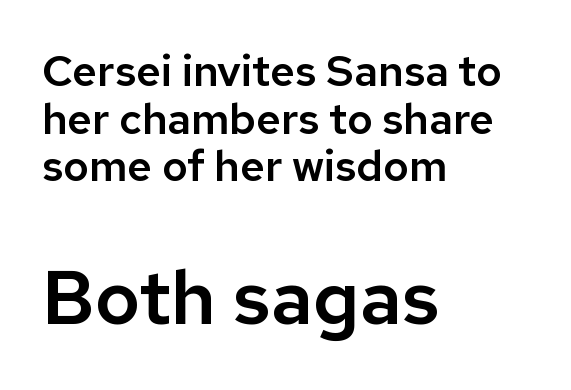
Q: Is the text italic (slanted)? A: No, it is upright.
Q: Is the typeface a serif or a sans-serif typeface? A: Sans-serif.
Q: Is the text underlined? A: No.
Q: How is the paragraph aligned? A: Left-aligned.
Q: Is the spacing between letters normal or unusually wide? A: Normal.
Q: Is the spacing between lines tight, normal or loose? A: Tight.
Q: Which block of text is set in a larger size, the first (top) or the second (bottom)? A: The second (bottom) one.
Q: Width (condensed, normal, or wide)? A: Normal.
Q: Stroke contrast? A: Low.
Q: x-height? A: Medium.
Q: Monospaced? A: No.
